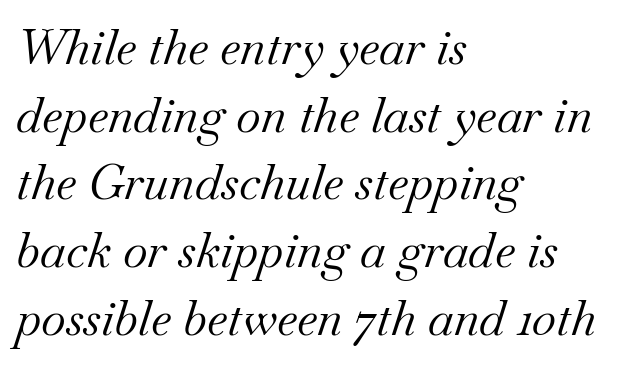
{"serif": "yes", "italic": "yes", "lean": "right", "slant_degrees": 18, "bold": "no", "weight": "regular", "width": "normal", "stroke_contrast": "medium", "x_height": "small", "monospaced": "no", "underline": "no", "align": "left", "line_spacing": "normal", "line_spacing_ratio": 1.41, "letter_spacing": "normal", "letter_spacing_em": 0.0, "glyph_px": 48}
